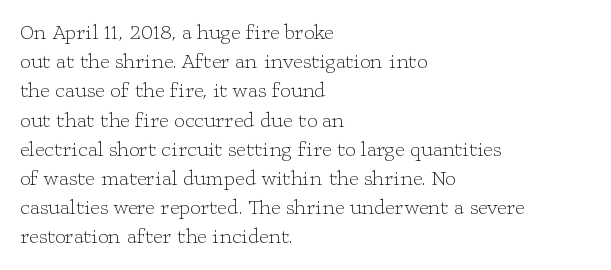
The image shows 21 px text type, upright; set left-aligned, normal line spacing (1.39x), normal letter spacing, not underlined.
